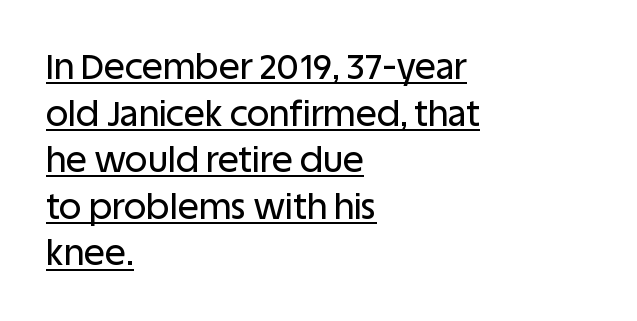
Q: Is the text italic (slanted)? A: No, it is upright.
Q: Is the typeface a serif or a sans-serif typeface? A: Sans-serif.
Q: Is the text underlined? A: Yes.
Q: How is the paragraph aligned? A: Left-aligned.
Q: Is the spacing between letters normal or unusually wide? A: Normal.
Q: Is the spacing between lines tight, normal or loose? A: Normal.
Q: Width (condensed, normal, or wide)? A: Normal.
Q: Stroke contrast? A: Low.
Q: x-height? A: Large.
Q: Monospaced? A: No.
